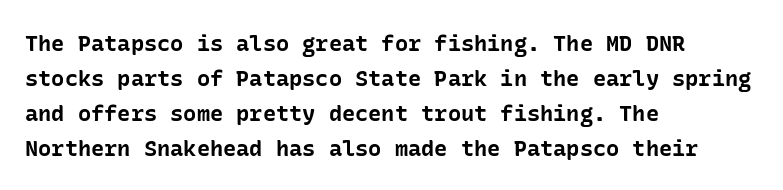
Q: Is the text bold? A: Yes.
Q: Is the text italic (slanted)? A: No, it is upright.
Q: Is the text underlined? A: No.
Q: How is the paragraph aligned? A: Left-aligned.
Q: Is the spacing between letters normal or unusually wide? A: Normal.
Q: Is the spacing between lines tight, normal or loose? A: Normal.
